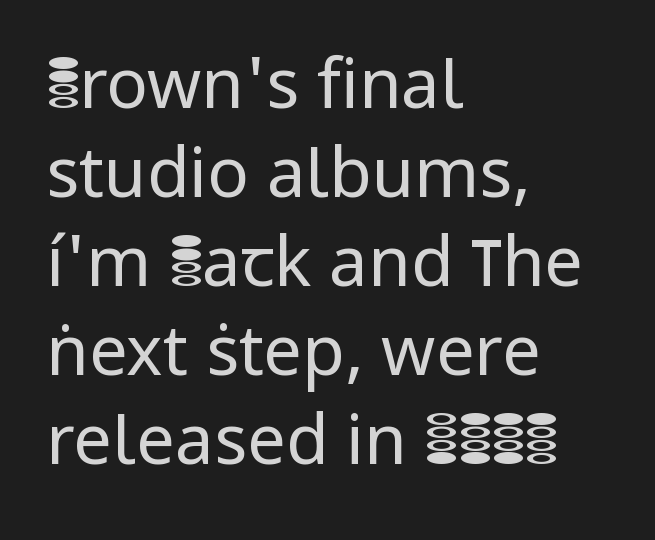
The image shows 69 px regular-weight sans-serif type, upright; set left-aligned, normal line spacing (1.29x), normal letter spacing, not underlined; low stroke contrast and a medium x-height.
